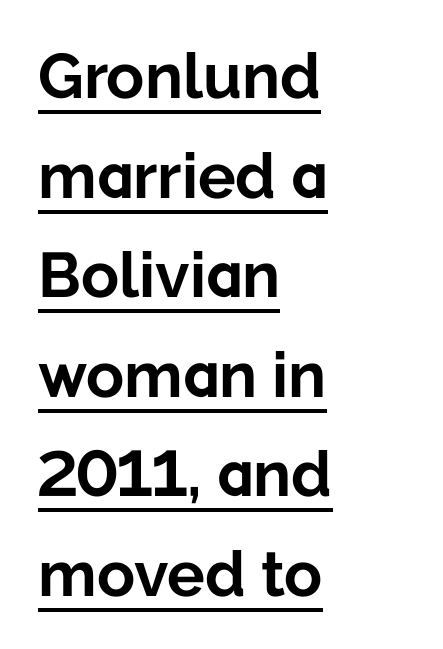
{"serif": "no", "italic": "no", "bold": "yes", "weight": "bold", "width": "normal", "stroke_contrast": "low", "x_height": "medium", "monospaced": "no", "underline": "yes", "align": "left", "line_spacing": "normal", "line_spacing_ratio": 1.58, "letter_spacing": "normal", "letter_spacing_em": 0.0, "glyph_px": 63}
